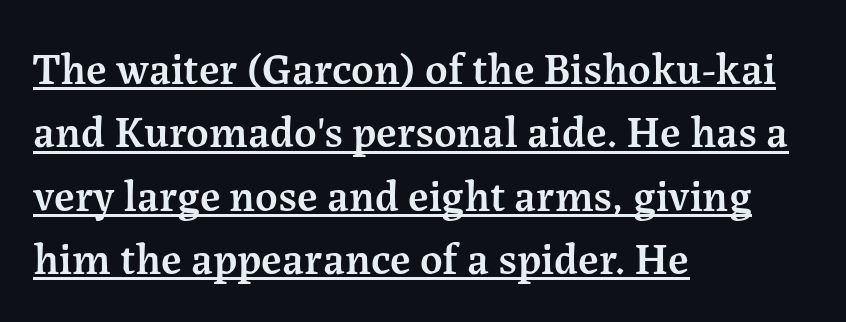
The image shows 44 px semibold serif type, upright; set left-aligned, normal line spacing (1.44x), normal letter spacing, underlined; medium stroke contrast and a medium x-height.
